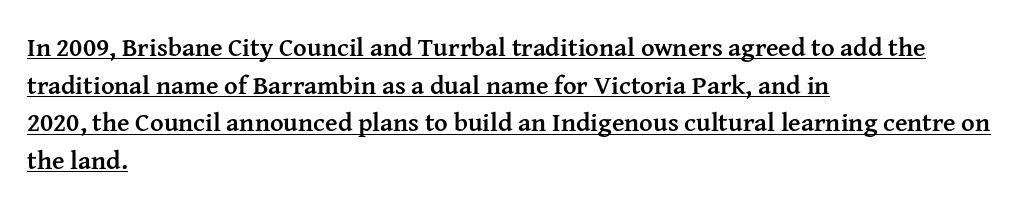
{"italic": "no", "bold": "yes", "underline": "yes", "align": "left", "line_spacing": "normal", "line_spacing_ratio": 1.45, "letter_spacing": "normal", "letter_spacing_em": 0.0, "glyph_px": 26}
